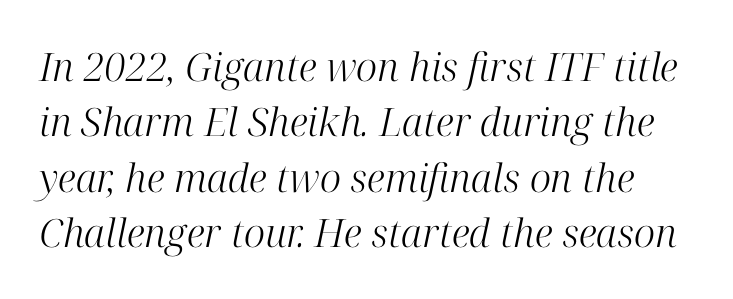
Q: Is the text bold? A: No.
Q: Is the text italic (slanted)? A: Yes, it leans right by about 12 degrees.
Q: Is the typeface a serif or a sans-serif typeface? A: Serif.
Q: Is the text underlined? A: No.
Q: Is the spacing between letters normal or unusually wide? A: Normal.
Q: Is the spacing between lines tight, normal or loose? A: Normal.
Q: Width (condensed, normal, or wide)? A: Normal.
Q: Stroke contrast? A: High.
Q: x-height? A: Medium.
Q: Monospaced? A: No.
